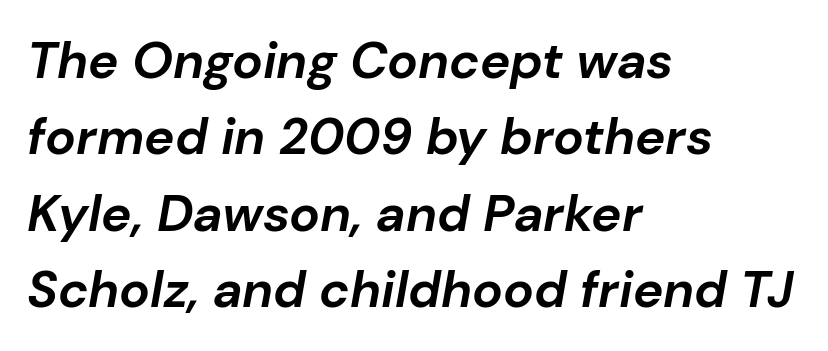
Q: Is the text bold? A: Yes.
Q: Is the text italic (slanted)? A: Yes, it leans right by about 10 degrees.
Q: Is the text underlined? A: No.
Q: How is the paragraph aligned? A: Left-aligned.
Q: Is the spacing between letters normal or unusually wide? A: Normal.
Q: Is the spacing between lines tight, normal or loose? A: Normal.
Q: Width (condensed, normal, or wide)? A: Normal.
Q: Stroke contrast? A: Low.
Q: x-height? A: Medium.
Q: Monospaced? A: No.
